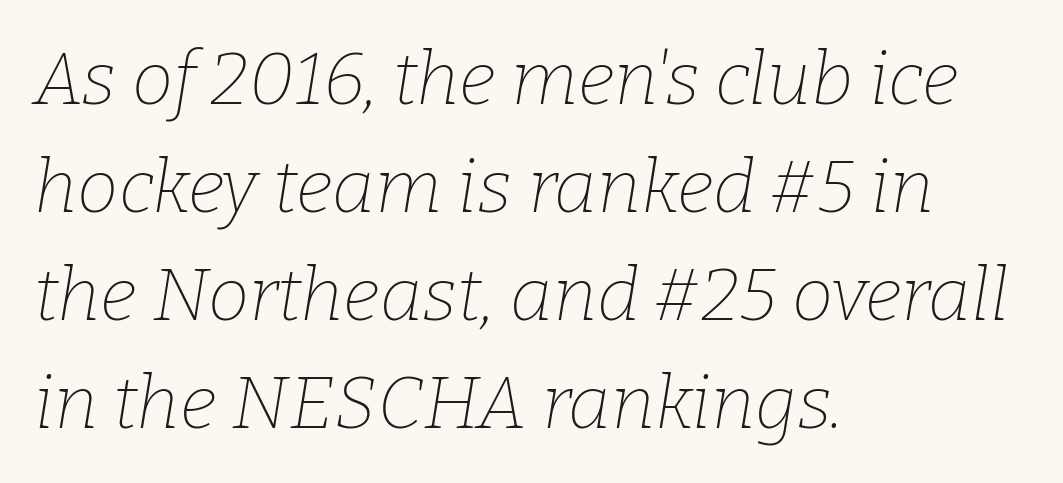
The image shows 74 px thin serif type, italic (leaning right); set left-aligned, normal line spacing (1.46x), normal letter spacing, not underlined; low stroke contrast and a medium x-height.
